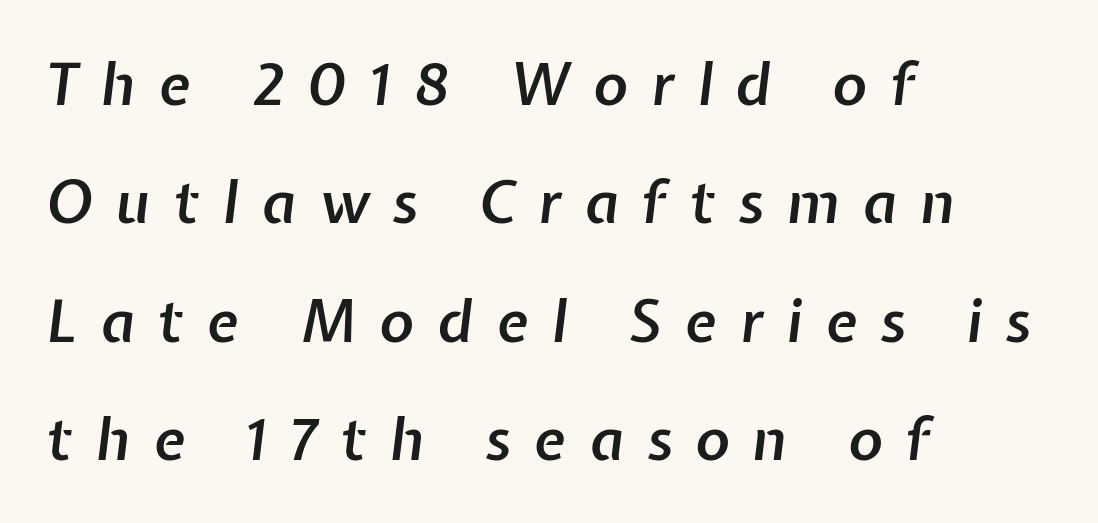
Q: Is the text bold? A: Semi-bold.
Q: Is the text italic (slanted)? A: Yes, it leans right by about 7 degrees.
Q: Is the text underlined? A: No.
Q: How is the paragraph aligned? A: Left-aligned.
Q: Is the spacing between letters normal or unusually wide? A: Unusually wide.
Q: Is the spacing between lines tight, normal or loose? A: Loose.
Q: Width (condensed, normal, or wide)? A: Normal.
Q: Stroke contrast? A: Low.
Q: x-height? A: Medium.
Q: Monospaced? A: No.
